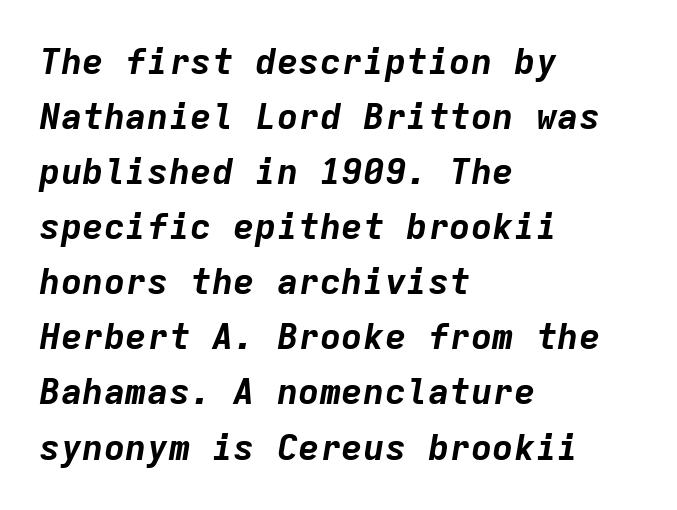
Q: Is the text bold? A: Yes.
Q: Is the text italic (slanted)? A: Yes, it leans right by about 9 degrees.
Q: Is the text underlined? A: No.
Q: How is the paragraph aligned? A: Left-aligned.
Q: Is the spacing between letters normal or unusually wide? A: Normal.
Q: Is the spacing between lines tight, normal or loose? A: Normal.
Q: Width (condensed, normal, or wide)? A: Normal.
Q: Stroke contrast? A: Low.
Q: x-height? A: Medium.
Q: Monospaced? A: Yes.
